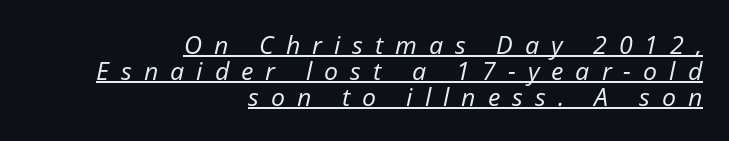
Closely set lines give the paragraph a compact silhouette. You can tell it's italic because the verticals aren't actually vertical. Each stroke keeps to a modest, everyday thickness or less. The compositor pushed each line to the right boundary. Look at the tracking — it's clearly loosened, letters drifting apart. The rendered words wear a rule along their underside.
